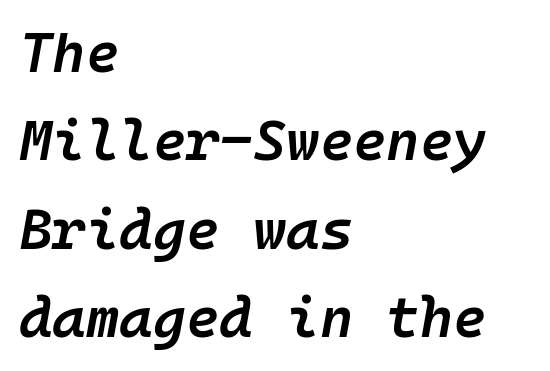
The image shows 57 px semibold type, italic (leaning right), monospaced; set left-aligned, normal line spacing (1.55x), normal letter spacing, not underlined; low stroke contrast and a medium x-height.
